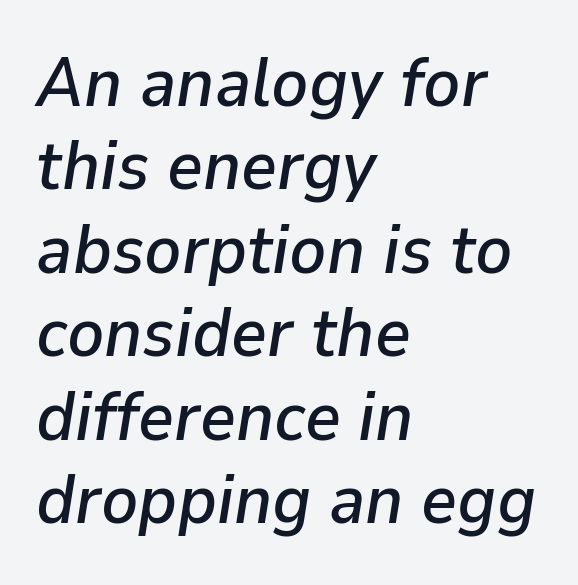
Q: Is the text italic (slanted)? A: Yes, it leans right by about 9 degrees.
Q: Is the text underlined? A: No.
Q: How is the paragraph aligned? A: Left-aligned.
Q: Is the spacing between letters normal or unusually wide? A: Normal.
Q: Width (condensed, normal, or wide)? A: Normal.
Q: Stroke contrast? A: Low.
Q: x-height? A: Medium.
Q: Monospaced? A: No.
